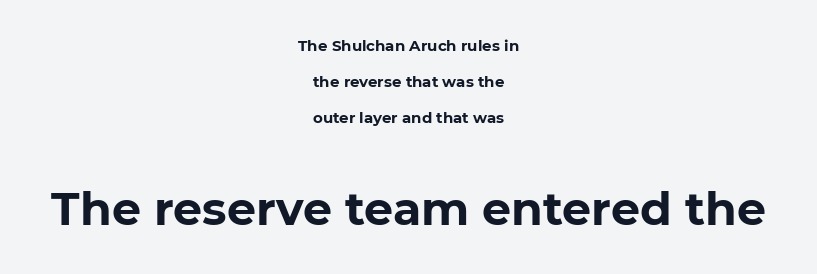
Q: Is the text bold? A: Yes.
Q: Is the typeface a serif or a sans-serif typeface? A: Sans-serif.
Q: Is the text underlined? A: No.
Q: How is the paragraph aligned? A: Centered.
Q: Is the spacing between letters normal or unusually wide? A: Normal.
Q: Is the spacing between lines tight, normal or loose? A: Loose.
Q: Which block of text is set in a larger size, the first (top) or the second (bottom)? A: The second (bottom) one.
Q: Width (condensed, normal, or wide)? A: Normal.
Q: Stroke contrast? A: Low.
Q: x-height? A: Medium.
Q: Monospaced? A: No.
